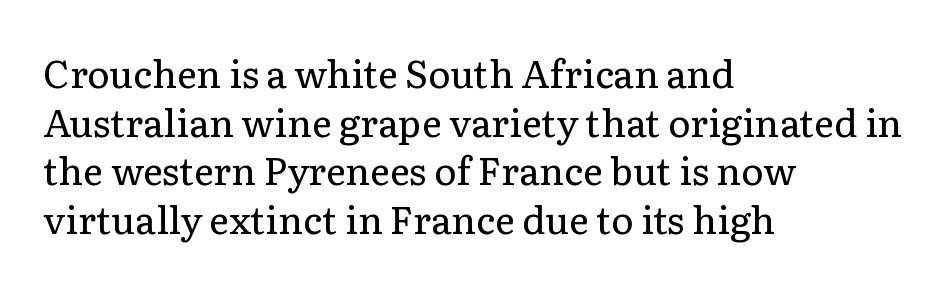
{"serif": "yes", "italic": "no", "bold": "no", "weight": "regular", "width": "normal", "stroke_contrast": "low", "x_height": "medium", "monospaced": "no", "underline": "no", "align": "left", "line_spacing": "normal", "line_spacing_ratio": 1.28, "letter_spacing": "normal", "letter_spacing_em": 0.0, "glyph_px": 38}
